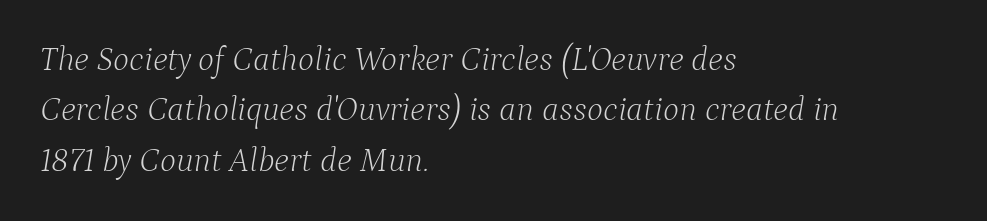
{"serif": "yes", "italic": "yes", "lean": "right", "slant_degrees": 9, "bold": "no", "weight": "light", "width": "normal", "stroke_contrast": "low", "x_height": "medium", "monospaced": "no", "underline": "no", "align": "left", "line_spacing": "normal", "line_spacing_ratio": 1.48, "letter_spacing": "normal", "letter_spacing_em": 0.0, "glyph_px": 34}
